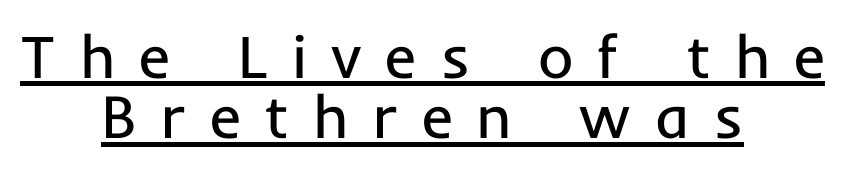
{"serif": "no", "italic": "no", "bold": "no", "weight": "regular", "width": "normal", "stroke_contrast": "low", "x_height": "medium", "monospaced": "no", "underline": "yes", "align": "center", "line_spacing": "tight", "line_spacing_ratio": 0.99, "letter_spacing": "wide", "letter_spacing_em": 0.39, "glyph_px": 61}
